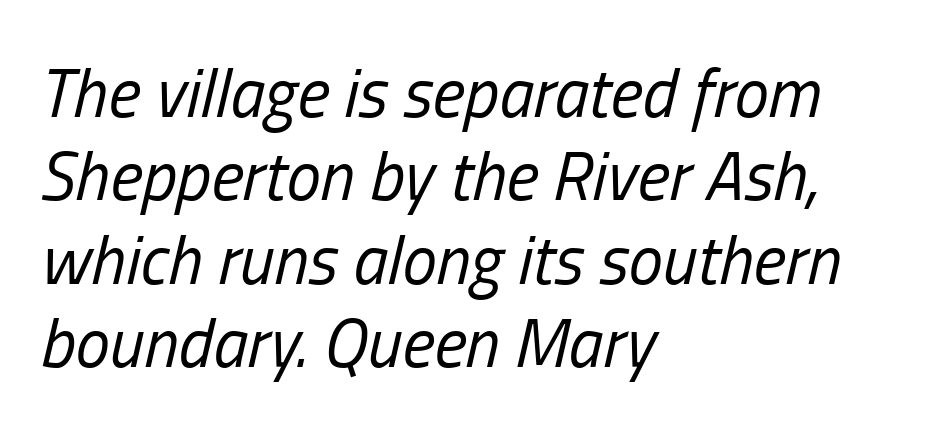
Q: Is the text bold? A: No.
Q: Is the text italic (slanted)? A: Yes, it leans right by about 13 degrees.
Q: Is the text underlined? A: No.
Q: How is the paragraph aligned? A: Left-aligned.
Q: Is the spacing between letters normal or unusually wide? A: Normal.
Q: Width (condensed, normal, or wide)? A: Condensed.
Q: Stroke contrast? A: Low.
Q: x-height? A: Medium.
Q: Monospaced? A: No.
